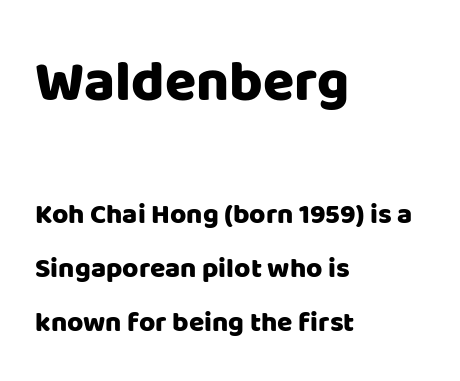
The image shows 57 px sans-serif type, upright; set left-aligned, loose line spacing (1.93x), normal letter spacing, not underlined; the first (top) block is 2.04x larger; low stroke contrast and a large x-height.
